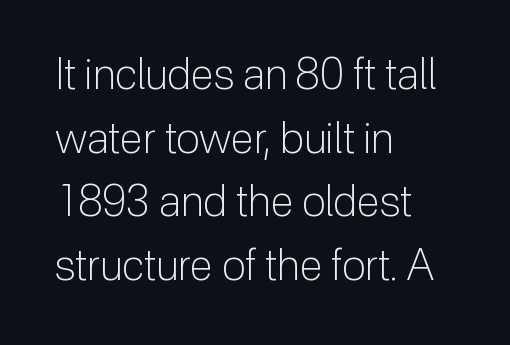
The image shows 43 px light sans-serif type, upright; set left-aligned, normal line spacing (1.48x), normal letter spacing, not underlined; low stroke contrast and a medium x-height.
